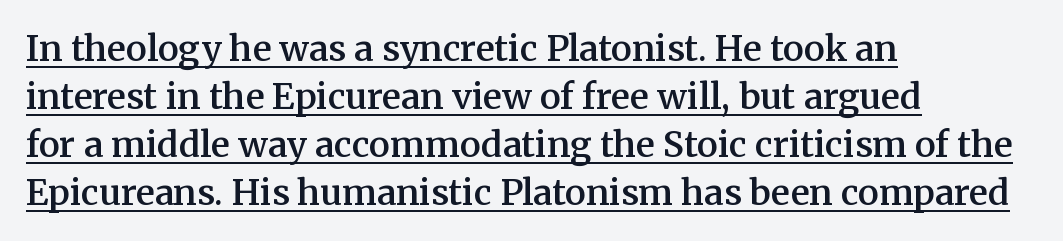
The image shows 35 px semibold serif type, upright; set left-aligned, normal line spacing (1.37x), normal letter spacing, underlined; medium stroke contrast and a medium x-height.
